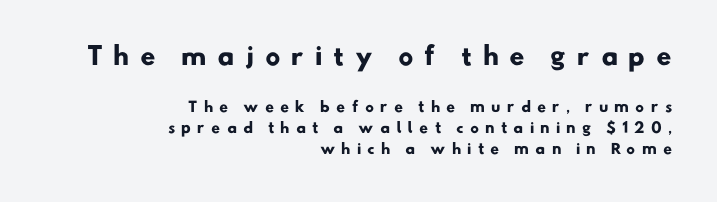
Q: Is the text bold? A: Yes.
Q: Is the text underlined? A: No.
Q: How is the paragraph aligned? A: Right-aligned.
Q: Is the spacing between letters normal or unusually wide? A: Unusually wide.
Q: Is the spacing between lines tight, normal or loose? A: Normal.
Q: Which block of text is set in a larger size, the first (top) or the second (bottom)? A: The first (top) one.
